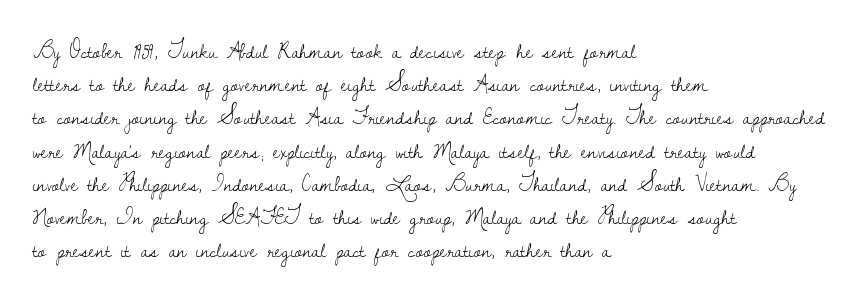
Q: Is the text bold? A: No.
Q: Is the text italic (slanted)? A: Yes.
Q: Is the text underlined? A: No.
Q: How is the paragraph aligned? A: Left-aligned.
Q: Is the spacing between letters normal or unusually wide? A: Normal.
Q: Is the spacing between lines tight, normal or loose? A: Normal.
